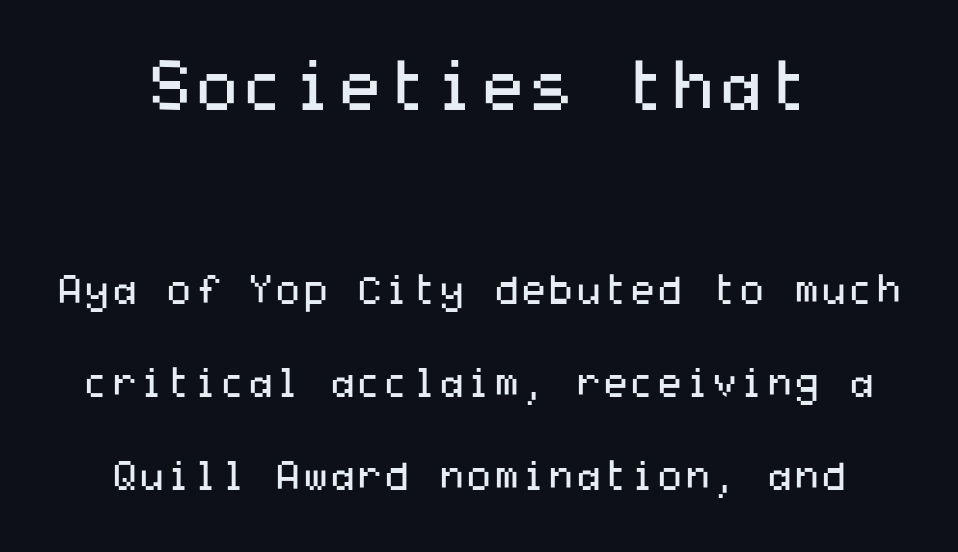
{"serif": "no", "italic": "no", "bold": "no", "weight": "regular", "width": "wide", "stroke_contrast": "medium", "x_height": "medium", "underline": "no", "line_spacing": "loose", "line_spacing_ratio": 2.39, "letter_spacing": "normal", "letter_spacing_em": 0.0, "larger_block": "first", "size_ratio": 1.74, "glyph_px": 68}
